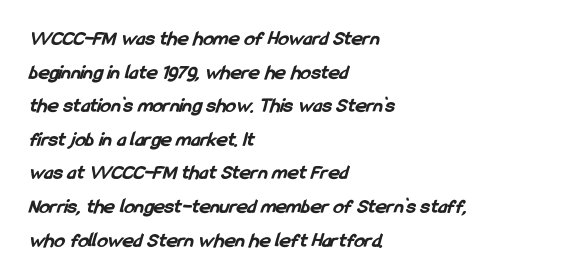
{"bold": "yes", "underline": "no", "align": "left", "line_spacing": "normal", "line_spacing_ratio": 1.6, "letter_spacing": "normal", "letter_spacing_em": 0.0, "glyph_px": 21}
